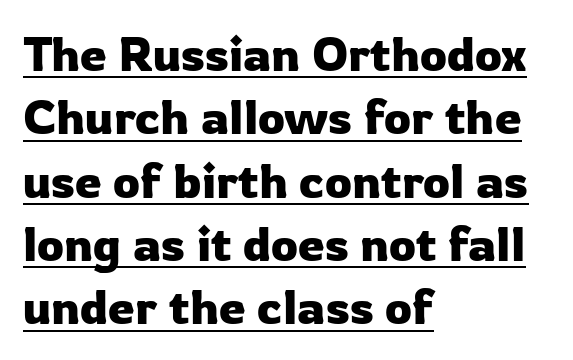
Short and long lines alike share a common starting point at left. The typography opts for an upright posture over an oblique one. Interline gaps are of average width in this sample. Here the designer chose a conventional face with non-uniform glyph widths. What decoration does the sample have? An underline. No feet cap the strokes, marking this as sans-serif type.
